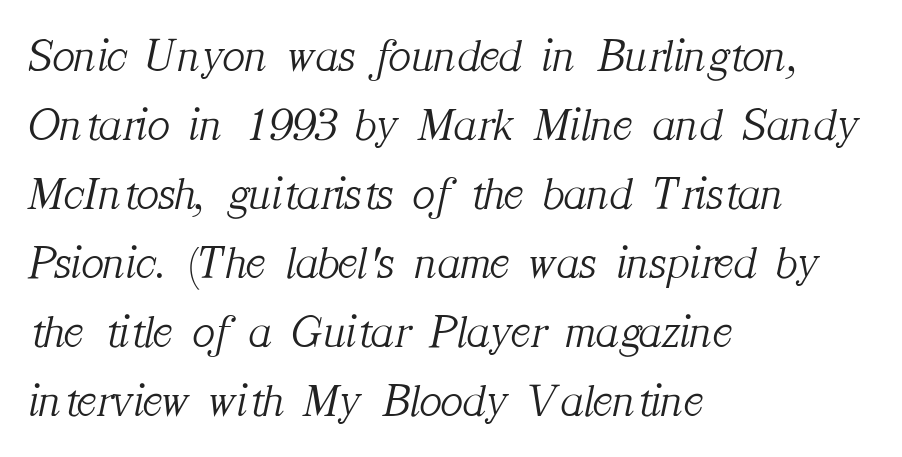
The image shows 47 px light serif type, italic (leaning right); set left-aligned, normal line spacing (1.47x), normal letter spacing, not underlined; medium stroke contrast and a medium x-height.
